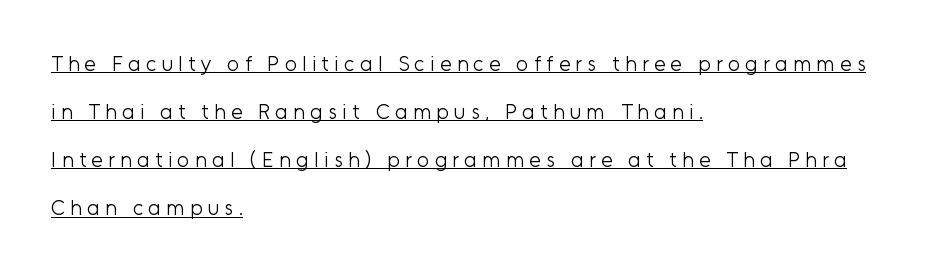
A typesetter would call this leading open, well beyond the default. Unbolded letterforms with no extra heft. Compared with typical body copy, the letter spacing here is much looser. In CSS terms this would be text-align: left.
